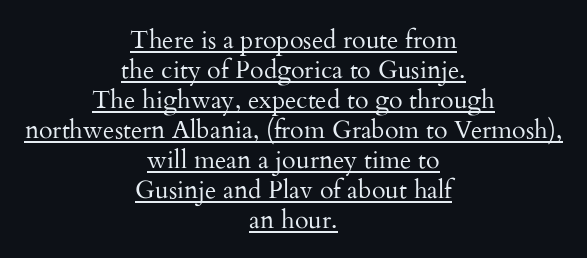
Q: Is the text bold? A: No.
Q: Is the text italic (slanted)? A: No, it is upright.
Q: Is the text underlined? A: Yes.
Q: How is the paragraph aligned? A: Centered.
Q: Is the spacing between letters normal or unusually wide? A: Normal.
